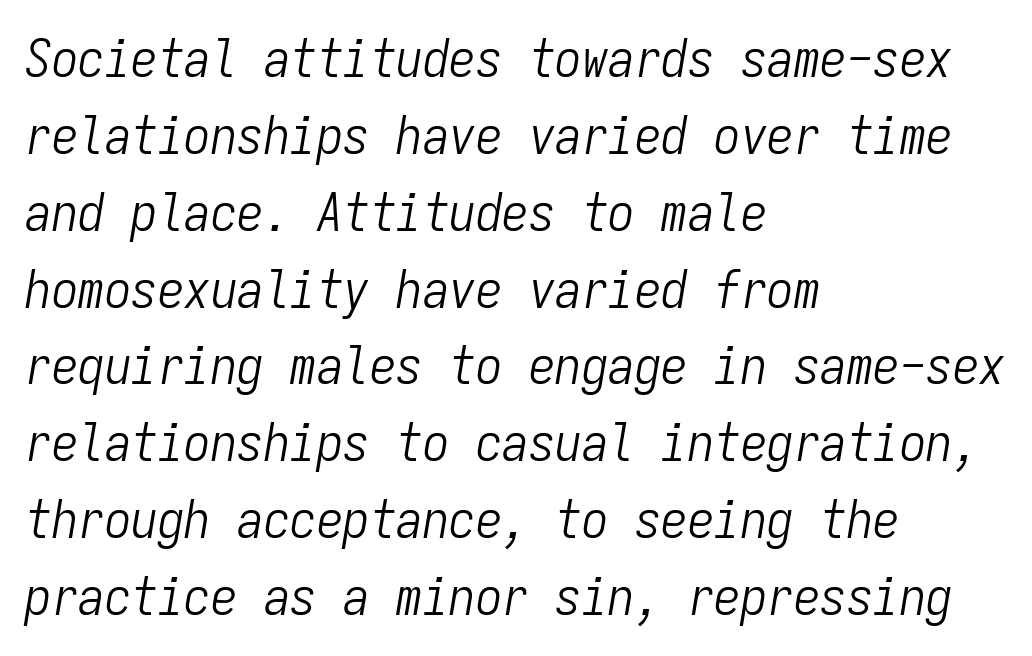
Q: Is the text bold? A: No.
Q: Is the text italic (slanted)? A: Yes, it leans right by about 9 degrees.
Q: Is the text underlined? A: No.
Q: How is the paragraph aligned? A: Left-aligned.
Q: Is the spacing between letters normal or unusually wide? A: Normal.
Q: Is the spacing between lines tight, normal or loose? A: Normal.
Q: Width (condensed, normal, or wide)? A: Condensed.
Q: Stroke contrast? A: Low.
Q: x-height? A: Medium.
Q: Monospaced? A: Yes.
